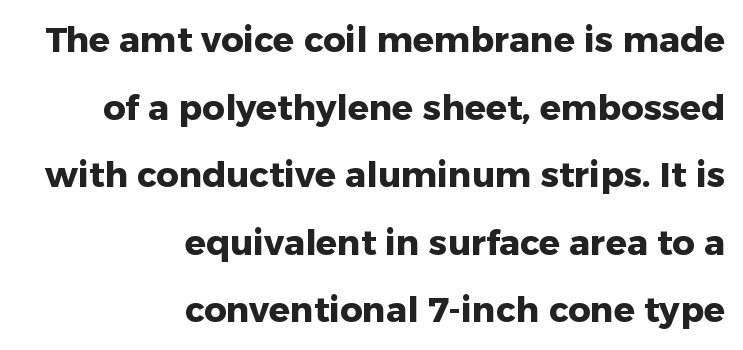
The image shows 35 px heavy sans-serif type, upright; set right-aligned, loose line spacing (1.93x), normal letter spacing, not underlined; low stroke contrast and a medium x-height.
